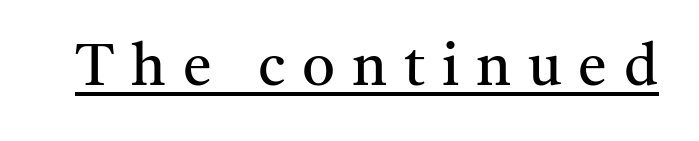
The image shows 58 px regular-weight serif type, upright; set unusually wide letter spacing (+0.29 em), underlined; medium stroke contrast and a medium x-height.
